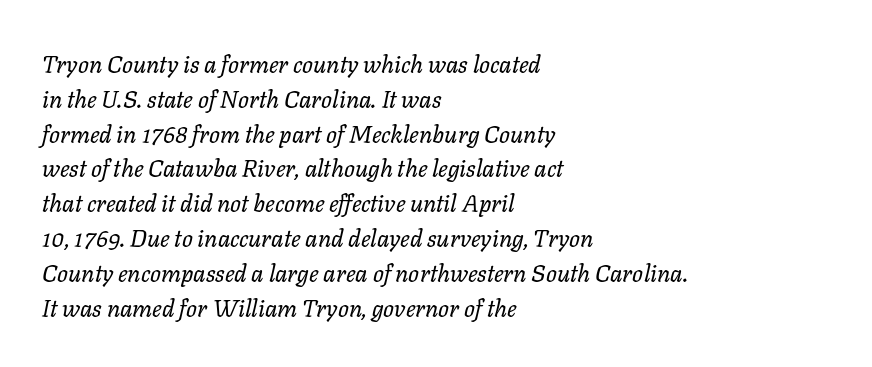
Slanted lettering throughout. Line starts are locked; line ends wander. The block of text has a typical density, with ordinary space between rows. Nobody drew a line under any word here. Weight: not bold — regular or lighter. Inter-character spacing is left at the font's built-in metrics.
